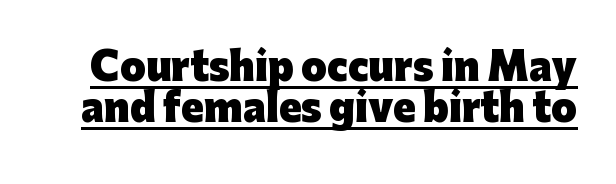
{"serif": "no", "italic": "no", "bold": "yes", "weight": "heavy", "width": "normal", "stroke_contrast": "low", "x_height": "medium", "monospaced": "no", "underline": "yes", "line_spacing": "tight", "line_spacing_ratio": 1.11, "letter_spacing": "normal", "letter_spacing_em": 0.0, "glyph_px": 37}
